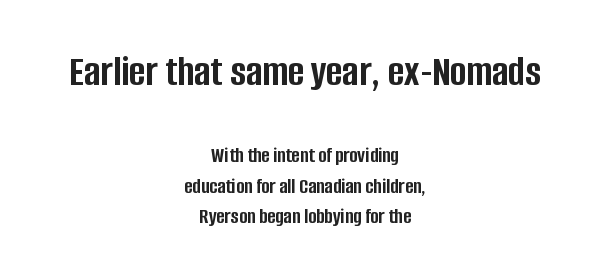
{"serif": "no", "italic": "no", "bold": "yes", "weight": "semibold", "width": "condensed", "stroke_contrast": "low", "x_height": "large", "monospaced": "no", "underline": "no", "align": "center", "line_spacing": "normal", "line_spacing_ratio": 1.4, "letter_spacing": "normal", "letter_spacing_em": 0.0, "larger_block": "first", "size_ratio": 2.0, "glyph_px": 44}
